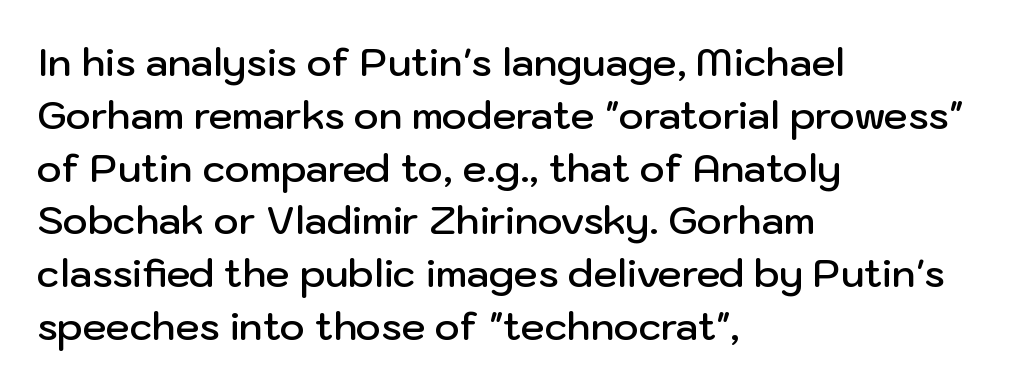
Here the designer chose a conventional face with non-uniform glyph widths. Interline gaps are of average width in this sample. Check under the words: just untouched page. Typeset ragged right — the left edge is the straight one. Observe the ordinary spacing: letters are neighbours, not strangers.
